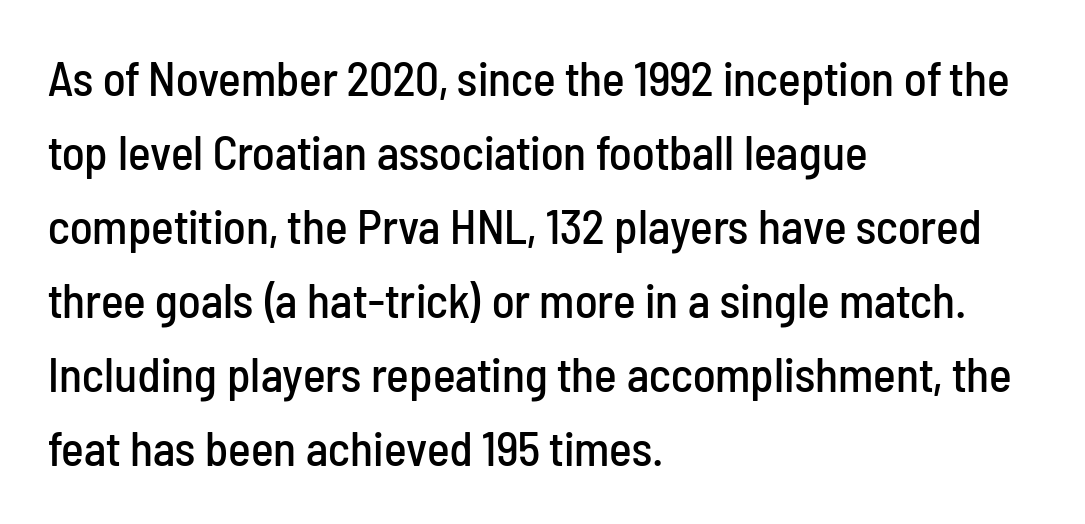
In CSS terms this would be text-align: left. The letters sit at their default tracking, neither squeezed nor spread. This is sans-serif lettering, the kind often seen on screens and signage. Descenders are the only things crossing below the line. Note the varied advance widths — an 'i' is clearly narrower than an 'm'.
